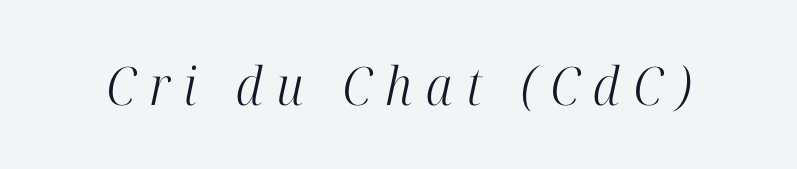
This rendering features lettering with no underline. In terms of posture, this sample is oblique. The text was rendered using a seriffed face with decorative stroke endings. The passage shown is typed in a proportional face where columns would drift. The line texture is sparse and dotted thanks to wide tracking.
